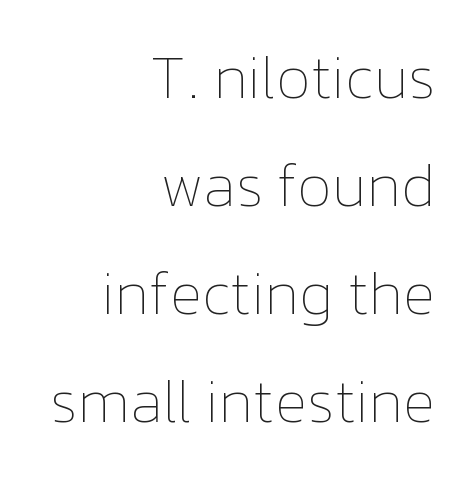
Spacing verdict: proportional, widths tailored to each character. The lettering stays uniformly vertical, giving the passage a roman look. How are the letters spaced? Ordinarily, with no added tracking. Weight: not bold — regular or lighter. Plain, unruled lines of type.
